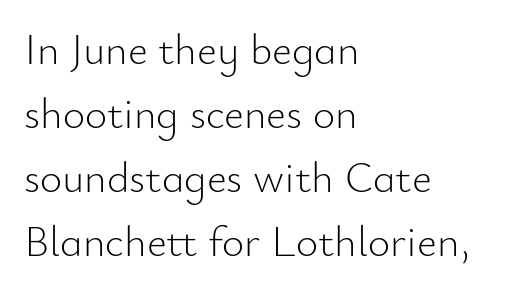
Q: Is the text bold? A: No.
Q: Is the text italic (slanted)? A: No, it is upright.
Q: Is the typeface a serif or a sans-serif typeface? A: Sans-serif.
Q: Is the text underlined? A: No.
Q: How is the paragraph aligned? A: Left-aligned.
Q: Is the spacing between letters normal or unusually wide? A: Normal.
Q: Is the spacing between lines tight, normal or loose? A: Normal.
Q: Width (condensed, normal, or wide)? A: Normal.
Q: Stroke contrast? A: Low.
Q: x-height? A: Small.
Q: Monospaced? A: No.
